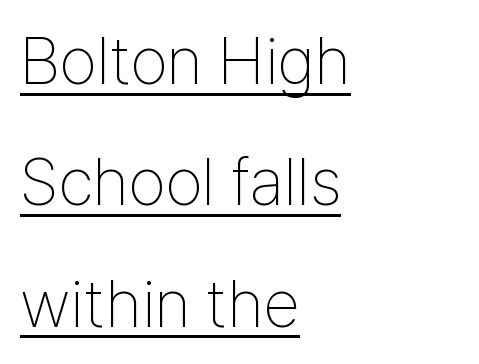
This is underlined copy, the kind a proofreader might mark for attention. The strokes are not fattened; the text isn't bold. Think of a printed novel: that variable character pitch is what you see here. The paragraph shown leans on its left margin.
